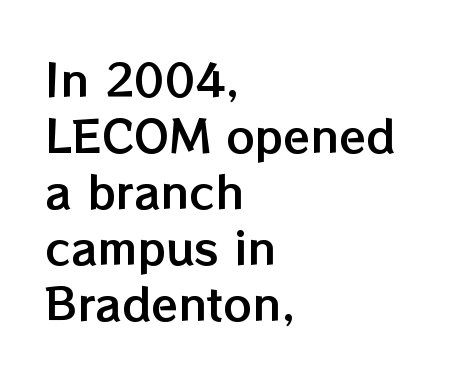
The image shows 44 px text type, upright; set left-aligned, normal line spacing (1.27x), normal letter spacing, not underlined; low stroke contrast and a medium x-height.
